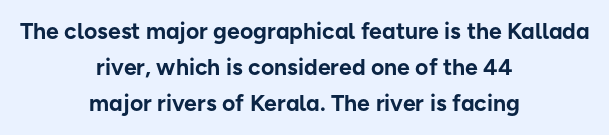
Q: Is the text bold? A: Yes.
Q: Is the text italic (slanted)? A: No, it is upright.
Q: Is the text underlined? A: No.
Q: How is the paragraph aligned? A: Centered.
Q: Is the spacing between letters normal or unusually wide? A: Normal.
Q: Is the spacing between lines tight, normal or loose? A: Normal.
